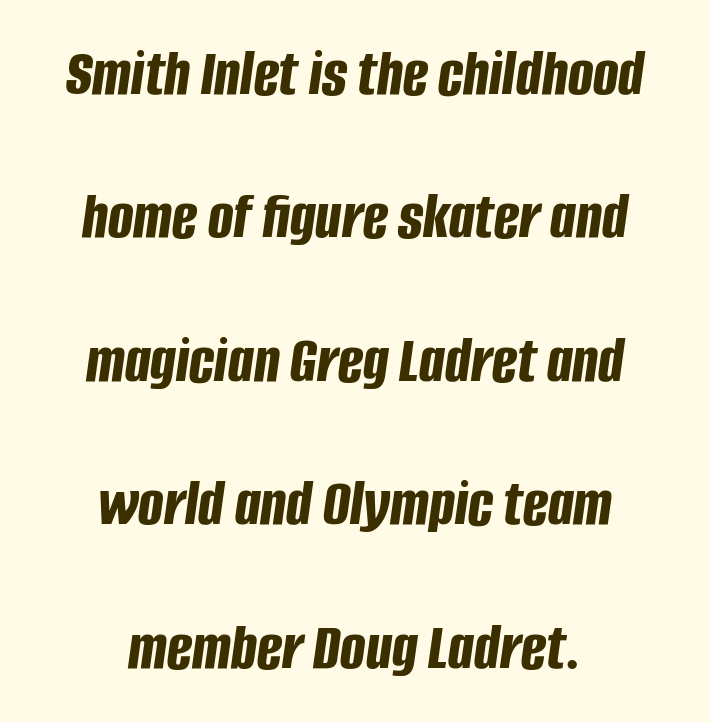
{"italic": "yes", "lean": "right", "slant_degrees": 8, "bold": "yes", "weight": "bold", "width": "condensed", "stroke_contrast": "low", "x_height": "large", "monospaced": "no", "underline": "no", "align": "center", "line_spacing": "loose", "line_spacing_ratio": 2.14, "letter_spacing": "normal", "letter_spacing_em": 0.0, "glyph_px": 67}
